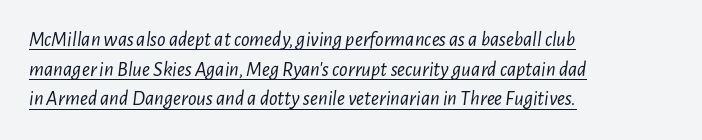
Q: Is the text bold? A: No.
Q: Is the text italic (slanted)? A: Yes, it leans right by about 7 degrees.
Q: Is the text underlined? A: Yes.
Q: How is the paragraph aligned? A: Left-aligned.
Q: Is the spacing between letters normal or unusually wide? A: Normal.
Q: Is the spacing between lines tight, normal or loose? A: Normal.
